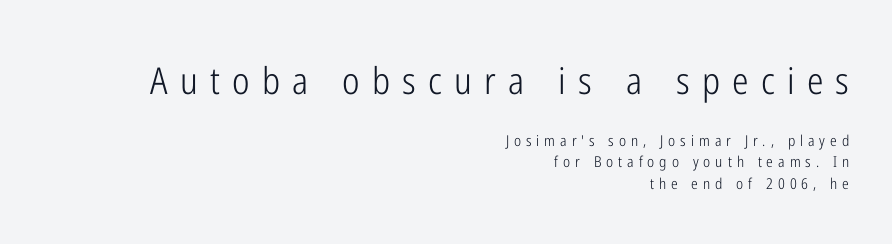
Q: Is the text bold? A: No.
Q: Is the text italic (slanted)? A: No, it is upright.
Q: Is the typeface a serif or a sans-serif typeface? A: Sans-serif.
Q: Is the text underlined? A: No.
Q: How is the paragraph aligned? A: Right-aligned.
Q: Is the spacing between letters normal or unusually wide? A: Unusually wide.
Q: Is the spacing between lines tight, normal or loose? A: Normal.
Q: Which block of text is set in a larger size, the first (top) or the second (bottom)? A: The first (top) one.
Q: Width (condensed, normal, or wide)? A: Condensed.
Q: Stroke contrast? A: Low.
Q: x-height? A: Medium.
Q: Monospaced? A: No.
